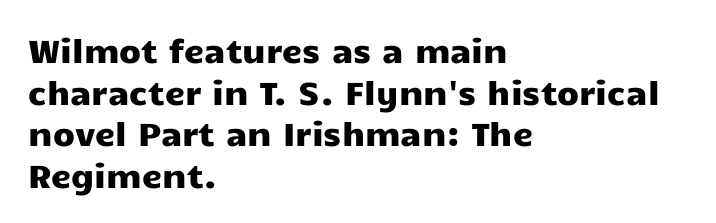
Nobody drew a line under any word here. The lines sit at an ordinary, default distance from one another. To sum up the face: it is a sans, with no serifs. Do the characters align in a grid? No, the font is proportional. Line starts are locked; line ends wander.
